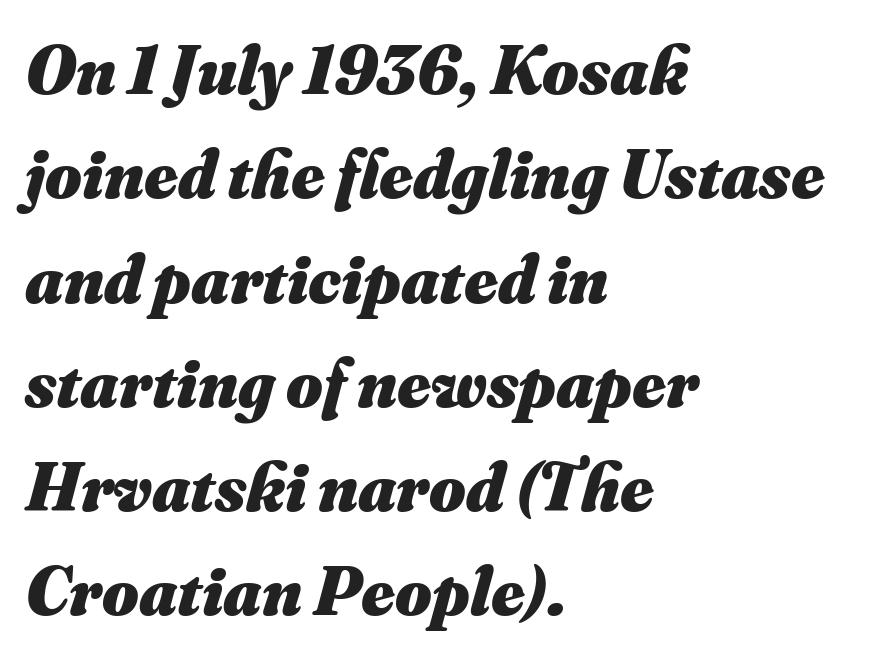
The image shows 70 px heavy type, italic (leaning right); set left-aligned, normal line spacing (1.49x), normal letter spacing, not underlined; medium stroke contrast and a small x-height.
